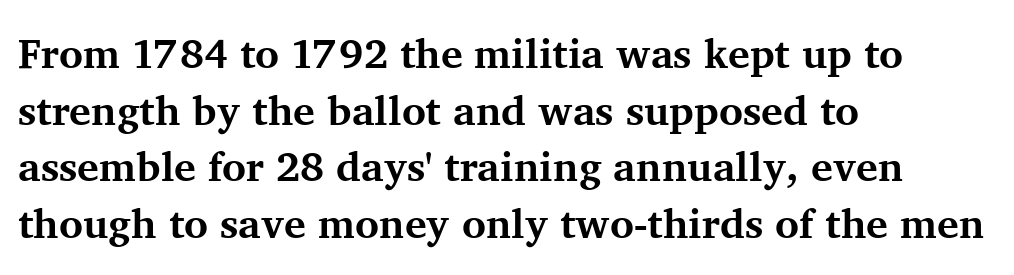
{"serif": "yes", "italic": "no", "bold": "yes", "weight": "bold", "width": "normal", "stroke_contrast": "medium", "x_height": "medium", "monospaced": "no", "underline": "no", "align": "left", "line_spacing": "normal", "line_spacing_ratio": 1.38, "letter_spacing": "normal", "letter_spacing_em": 0.0, "glyph_px": 41}
